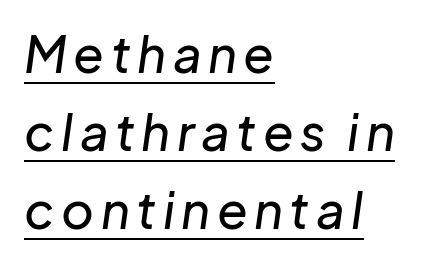
The vertical gap from one line to the next is medium. All the whitespace from short lines collects on the right. The typography opts for an oblique posture over an upright one. Proportional: the letters do not fall into vertical columns.
